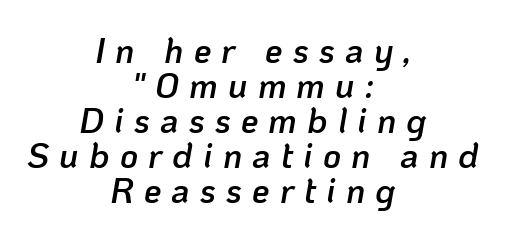
The image shows 35 px semibold type, italic (leaning right); set centered, tight line spacing (1.0x), unusually wide letter spacing (+0.29 em), not underlined; low stroke contrast and a medium x-height.
